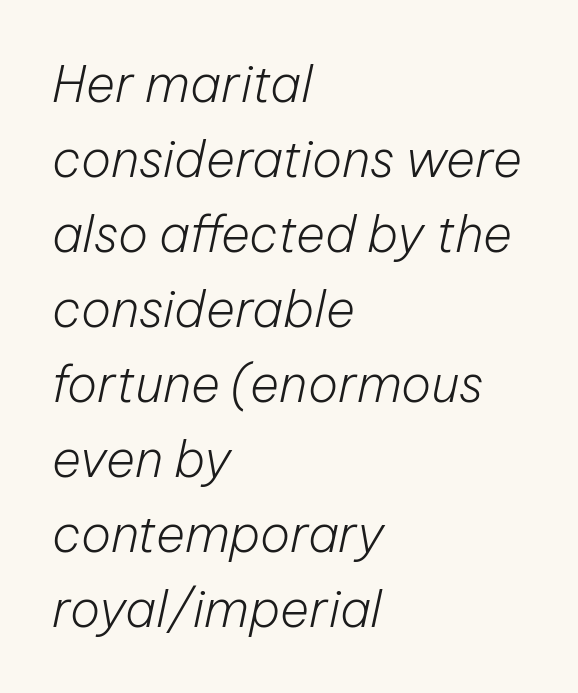
The image shows 50 px light type, italic (leaning right); set left-aligned, normal line spacing (1.5x), normal letter spacing, not underlined; low stroke contrast and a medium x-height.
